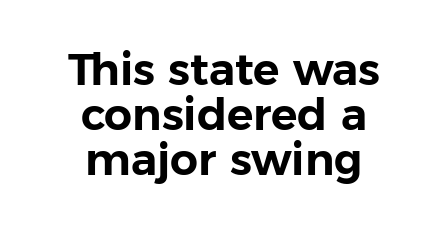
Q: Is the text italic (slanted)? A: No, it is upright.
Q: Is the typeface a serif or a sans-serif typeface? A: Sans-serif.
Q: Is the text underlined? A: No.
Q: How is the paragraph aligned? A: Centered.
Q: Is the spacing between letters normal or unusually wide? A: Normal.
Q: Is the spacing between lines tight, normal or loose? A: Tight.
Q: Width (condensed, normal, or wide)? A: Normal.
Q: Stroke contrast? A: Low.
Q: x-height? A: Medium.
Q: Monospaced? A: No.
